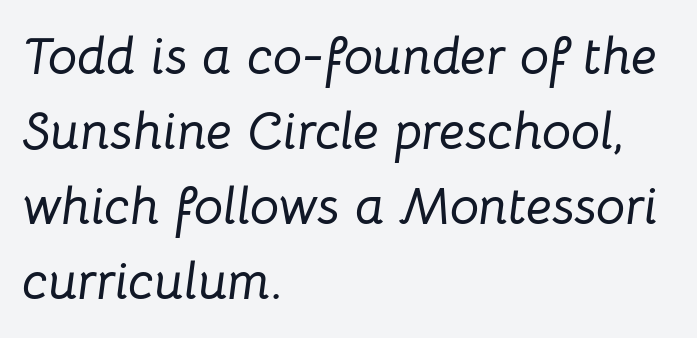
Q: Is the text italic (slanted)? A: Yes, it leans right by about 8 degrees.
Q: Is the text underlined? A: No.
Q: How is the paragraph aligned? A: Left-aligned.
Q: Is the spacing between letters normal or unusually wide? A: Normal.
Q: Is the spacing between lines tight, normal or loose? A: Normal.
Q: Width (condensed, normal, or wide)? A: Normal.
Q: Stroke contrast? A: Low.
Q: x-height? A: Medium.
Q: Monospaced? A: No.
